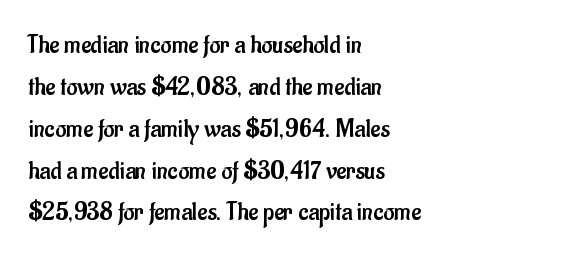
Q: Is the text bold? A: No.
Q: Is the text italic (slanted)? A: No, it is upright.
Q: Is the text underlined? A: No.
Q: How is the paragraph aligned? A: Left-aligned.
Q: Is the spacing between letters normal or unusually wide? A: Normal.
Q: Is the spacing between lines tight, normal or loose? A: Normal.
